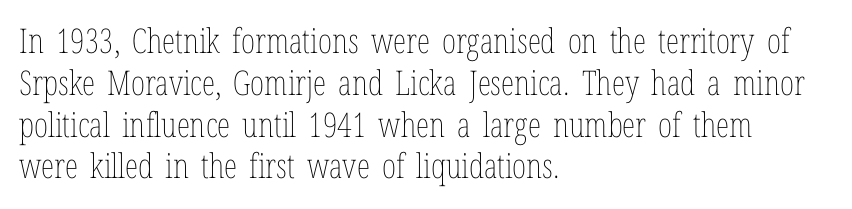
{"italic": "no", "bold": "no", "weight": "thin", "width": "condensed", "stroke_contrast": "low", "x_height": "medium", "monospaced": "no", "underline": "no", "align": "left", "line_spacing_ratio": 1.23, "letter_spacing": "normal", "letter_spacing_em": 0.0, "glyph_px": 34}
